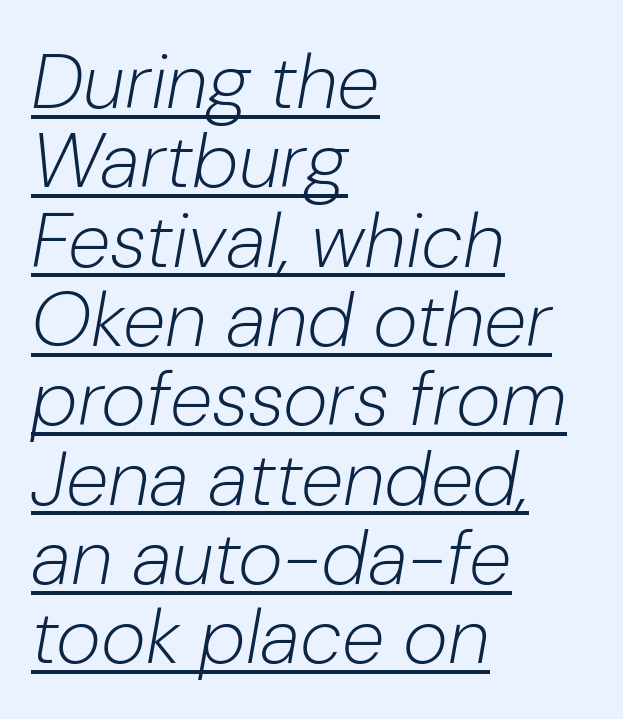
The strokes are not fattened; the text isn't bold. Summary of vertical rhythm: compact, with narrow interline spacing. Character widths vary here, with narrow letters taking less room than wide ones. The font's italic variant was chosen for this text. This is underlined copy, the kind a proofreader might mark for attention.
